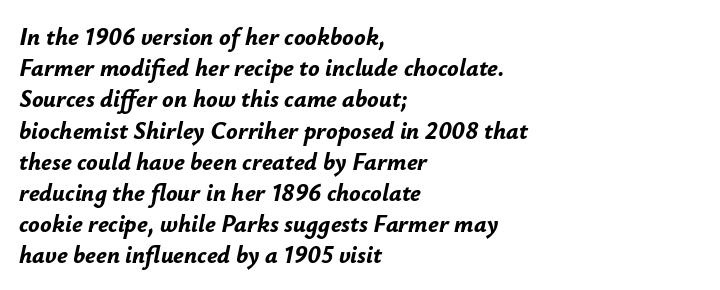
{"italic": "yes", "lean": "right", "slant_degrees": 12, "bold": "yes", "underline": "no", "align": "left", "line_spacing": "normal", "line_spacing_ratio": 1.3, "letter_spacing": "normal", "letter_spacing_em": 0.0, "glyph_px": 24}
